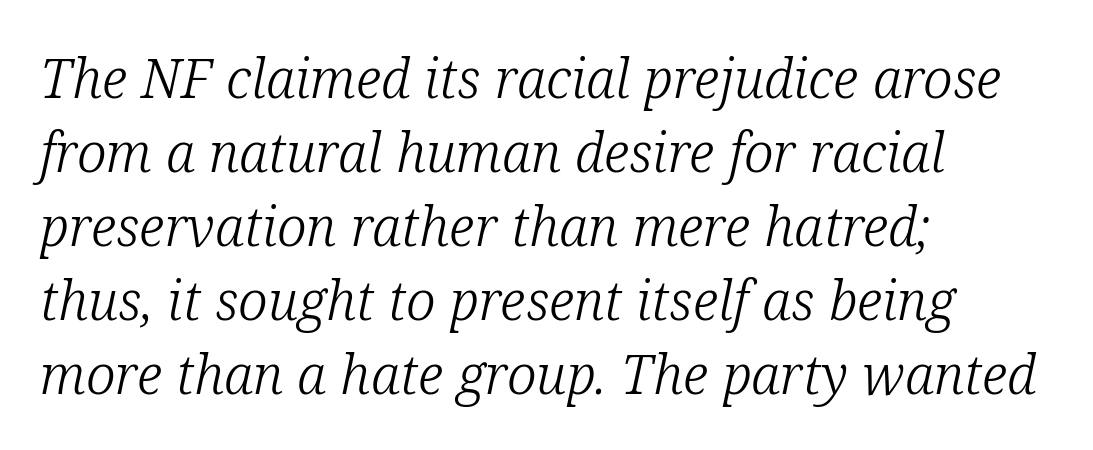
The image shows 54 px light serif type, italic (leaning right); set left-aligned, normal line spacing (1.37x), normal letter spacing, not underlined; low stroke contrast and a medium x-height.
